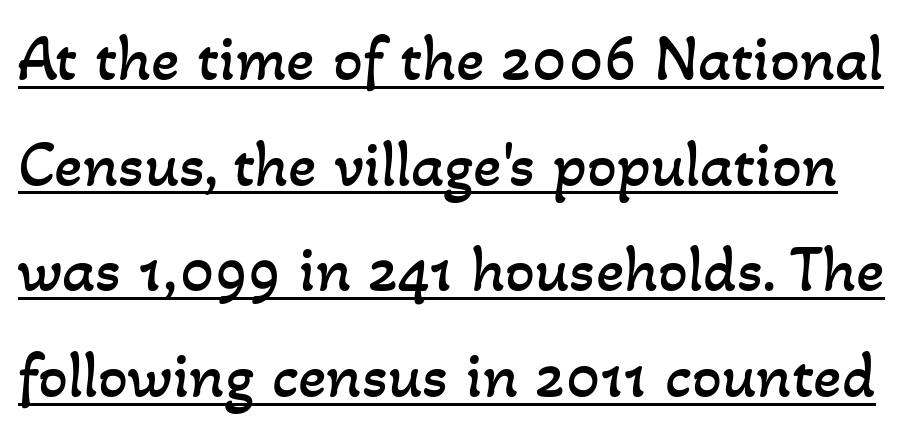
The image shows 66 px regular-weight type; set normal line spacing (1.6x), normal letter spacing, underlined; low stroke contrast and a small x-height.
